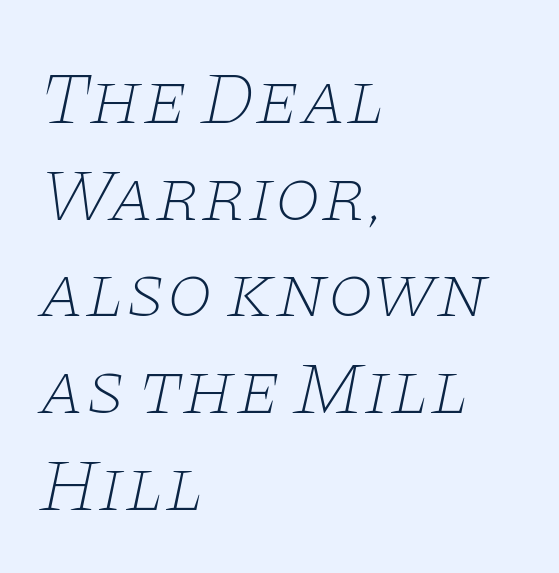
The image shows 75 px thin, wide serif type, italic (leaning right); set left-aligned, normal line spacing (1.29x), normal letter spacing, not underlined; low stroke contrast and a large x-height.
